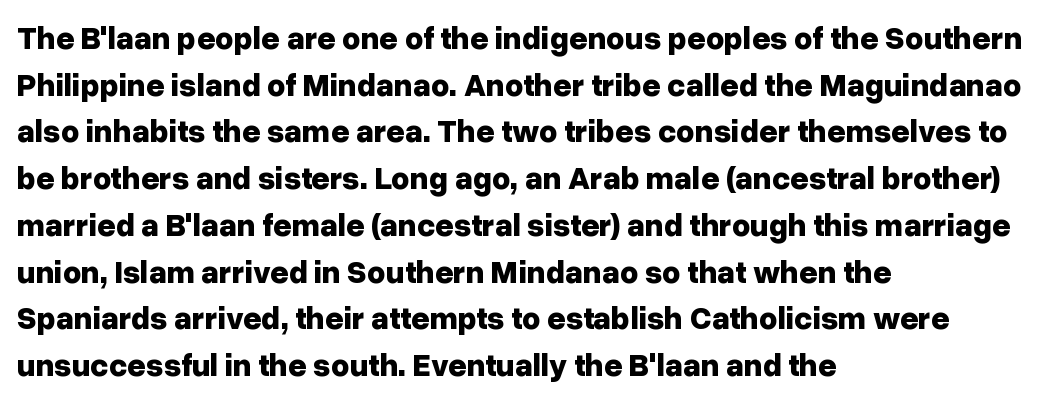
{"serif": "no", "italic": "no", "bold": "yes", "weight": "bold", "width": "normal", "stroke_contrast": "low", "x_height": "medium", "monospaced": "no", "underline": "no", "align": "left", "line_spacing": "normal", "line_spacing_ratio": 1.46, "letter_spacing": "normal", "letter_spacing_em": 0.0, "glyph_px": 32}
